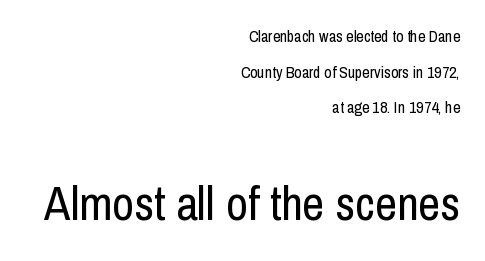
{"serif": "no", "italic": "no", "bold": "no", "weight": "regular", "width": "condensed", "stroke_contrast": "low", "x_height": "medium", "monospaced": "no", "underline": "no", "align": "right", "line_spacing": "loose", "line_spacing_ratio": 2.23, "letter_spacing": "normal", "letter_spacing_em": 0.0, "larger_block": "second", "size_ratio": 3.0, "glyph_px": 48}
